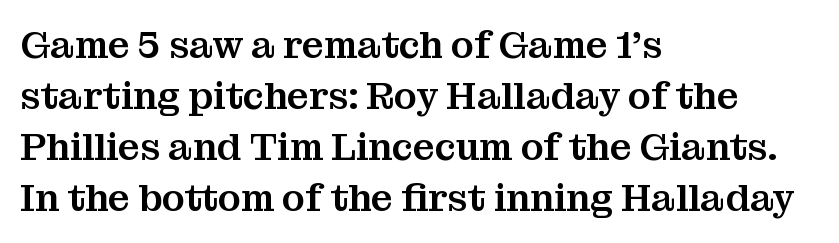
To sum up the face: it has serifs. Here the designer chose a conventional face with non-uniform glyph widths. Descenders are the only things crossing below the line. In terms of leading, this rendering sits right in the middle. Teacher's note: observe the even left margin — that is flush-left alignment.
